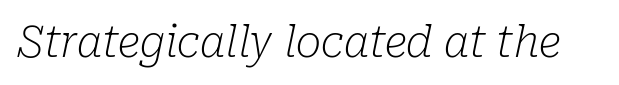
The image shows 43 px light serif type, italic (leaning right); set normal letter spacing, not underlined; low stroke contrast and a medium x-height.
